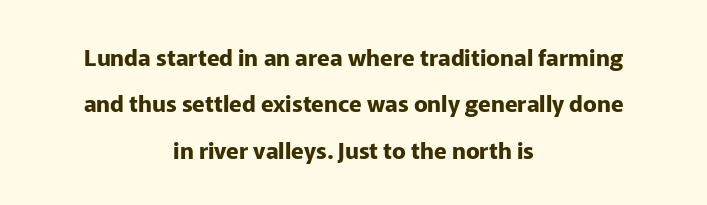
{"italic": "no", "bold": "yes", "underline": "no", "align": "center", "line_spacing": "loose", "line_spacing_ratio": 2.02, "letter_spacing": "normal", "letter_spacing_em": 0.0, "glyph_px": 23}
